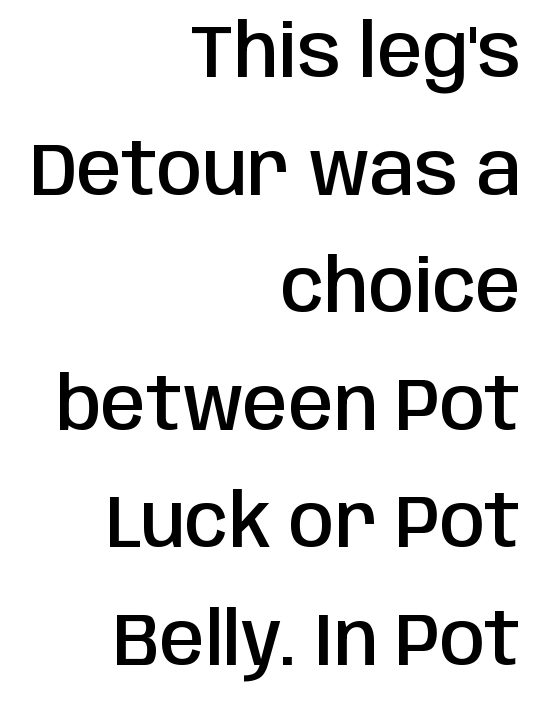
Ordinary non-slanted type is in use. Is this a fixed-width face? No — the glyphs have proportional, varying widths. Its strokes are somewhat broadened, the hallmark of semibold type. Does the leading feel generous? No, just average. Serifs: no, the terminals of the letterforms are clean. Every row of glyphs terminates at an identical x-position on the right.
